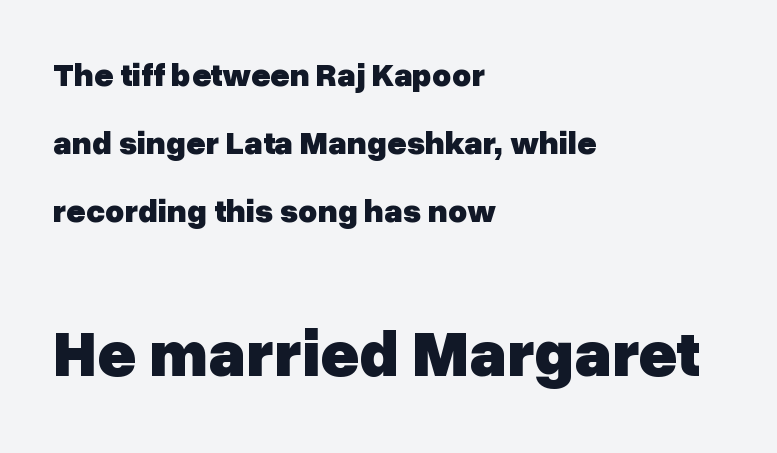
No word sits above an underline. Does the lettering tilt? It doesn't — this is upright. Observe the absence of serifs on each vertical stroke in this sample. The lines are spread far apart with generous leading. Varying glyph widths throughout — classic text-font behaviour.
